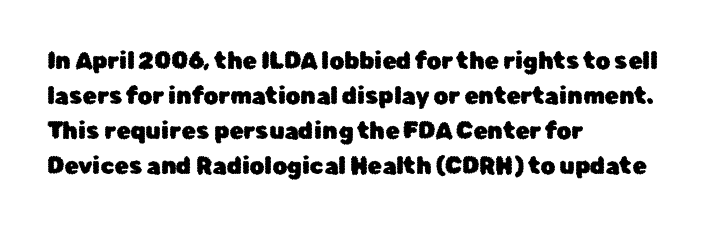
The image shows 23 px text type, upright; set left-aligned, normal line spacing (1.52x), normal letter spacing, not underlined.
